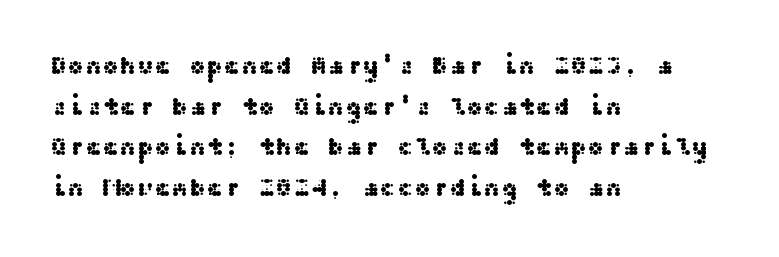
This rendering features lettering with no underline. How are the letters spaced? Ordinarily, with no added tracking. The setting favours the left margin, as ordinary paragraphs usually do. Does the lettering tilt? It doesn't — this is upright. Summary of vertical rhythm: regular, with standard interline spacing.
